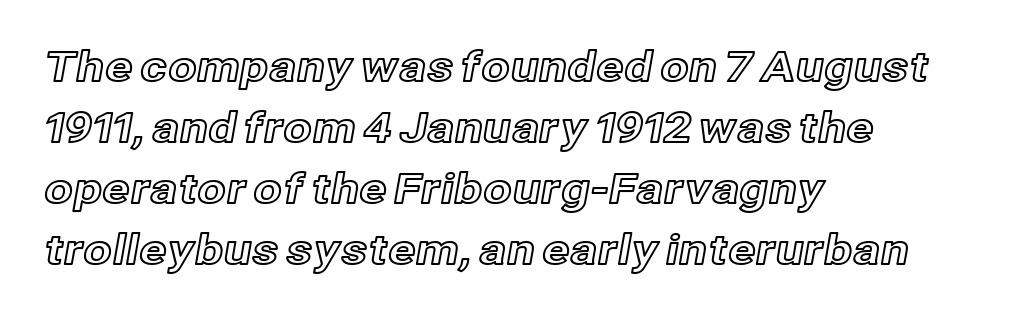
{"width": "normal", "x_height": "medium", "monospaced": "no", "underline": "no", "align": "left", "line_spacing": "normal", "line_spacing_ratio": 1.49, "letter_spacing": "normal", "letter_spacing_em": 0.0, "glyph_px": 41}
